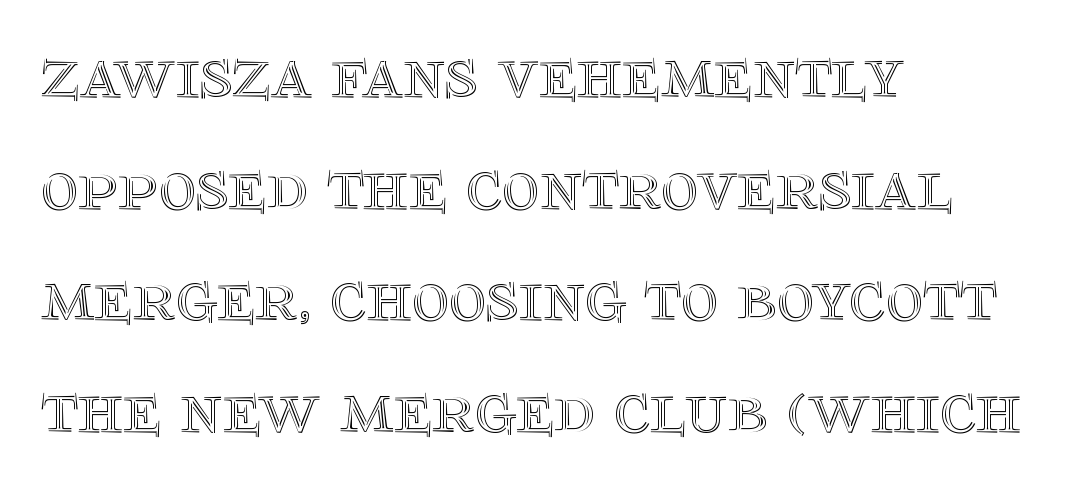
Quick note: underline off. Note the varied advance widths — an 'i' is clearly narrower than an 'm'. Unlike italic type, these characters show no tilt at all. Notice how the passage keeps a crisp vertical edge on the left only. Is there much room between lines? A standard amount, neither cramped nor airy. The line texture is even and compact thanks to regular tracking.
